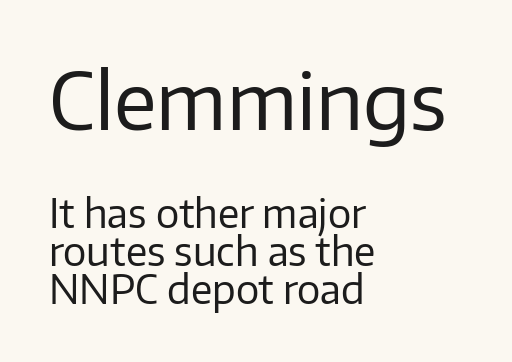
Q: Is the text bold? A: No.
Q: Is the text italic (slanted)? A: No, it is upright.
Q: Is the typeface a serif or a sans-serif typeface? A: Sans-serif.
Q: Is the text underlined? A: No.
Q: How is the paragraph aligned? A: Left-aligned.
Q: Is the spacing between letters normal or unusually wide? A: Normal.
Q: Is the spacing between lines tight, normal or loose? A: Tight.
Q: Which block of text is set in a larger size, the first (top) or the second (bottom)? A: The first (top) one.
Q: Width (condensed, normal, or wide)? A: Normal.
Q: Stroke contrast? A: Low.
Q: x-height? A: Medium.
Q: Monospaced? A: No.
